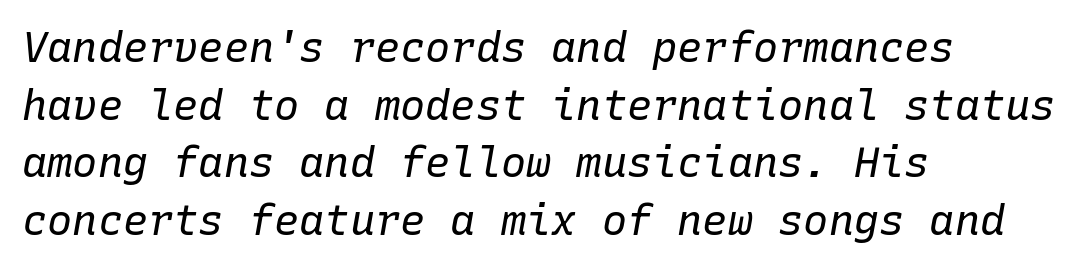
The image shows 42 px regular-weight type, italic (leaning right), monospaced; set left-aligned, normal line spacing (1.37x), normal letter spacing, not underlined; low stroke contrast and a medium x-height.
